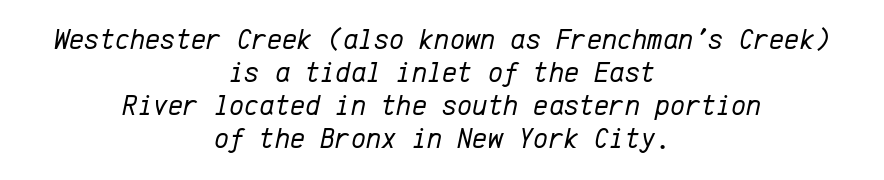
{"italic": "yes", "lean": "right", "slant_degrees": 12, "bold": "no", "weight": "regular", "width": "normal", "stroke_contrast": "low", "x_height": "medium", "monospaced": "yes", "underline": "no", "align": "center", "line_spacing": "tight", "line_spacing_ratio": 1.14, "letter_spacing": "normal", "letter_spacing_em": 0.0, "glyph_px": 29}
